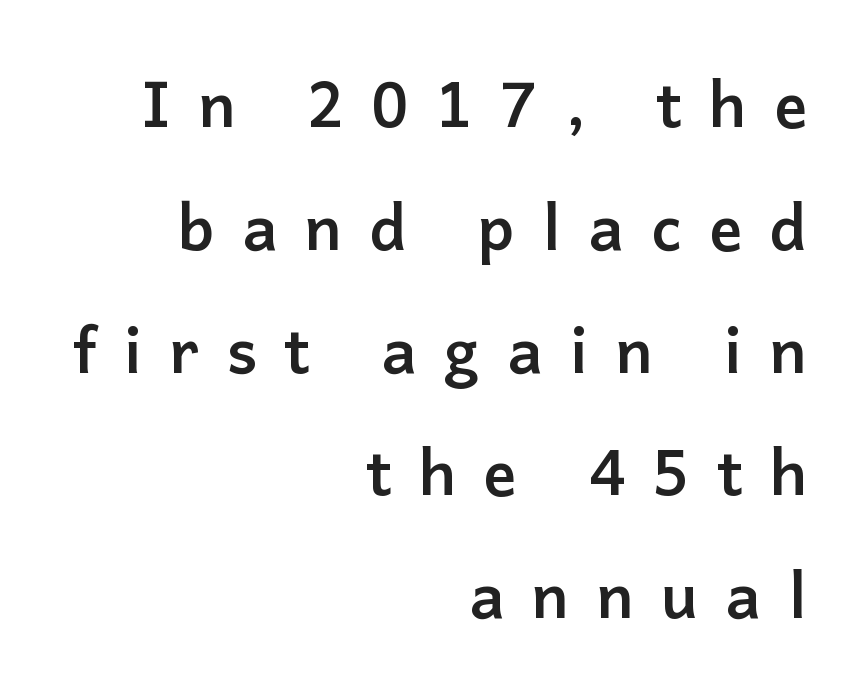
This sample trades compactness for vertical openness between lines. Each row of text sits above clean, open space. Nope, no serifs anywhere on these letters. Summary of weight: heavy, a full bold.
